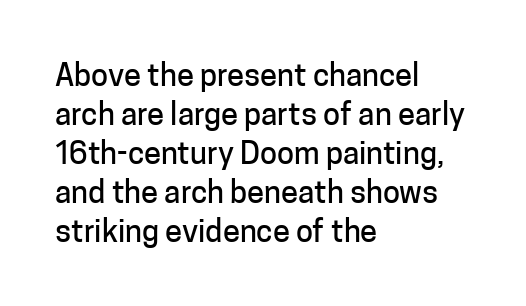
{"serif": "no", "italic": "no", "width": "normal", "stroke_contrast": "low", "x_height": "medium", "monospaced": "no", "underline": "no", "align": "left", "line_spacing": "normal", "line_spacing_ratio": 1.26, "letter_spacing": "normal", "letter_spacing_em": 0.0, "glyph_px": 31}
